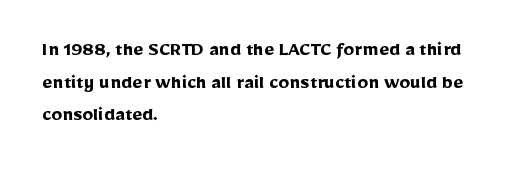
{"italic": "no", "bold": "yes", "underline": "no", "align": "left", "line_spacing": "normal", "line_spacing_ratio": 1.48, "letter_spacing": "normal", "letter_spacing_em": 0.0, "glyph_px": 22}
